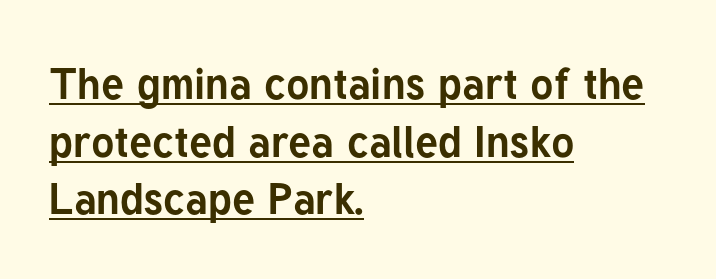
The image shows 43 px bold sans-serif type, upright; set left-aligned, normal line spacing (1.34x), normal letter spacing, underlined; low stroke contrast and a medium x-height.
